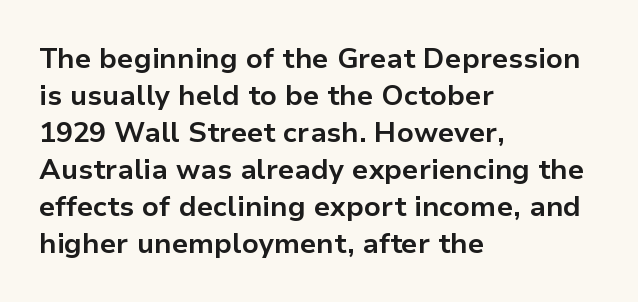
The image shows 28 px bold sans-serif type, upright; set left-aligned, normal line spacing (1.32x), normal letter spacing, not underlined; low stroke contrast and a medium x-height.
